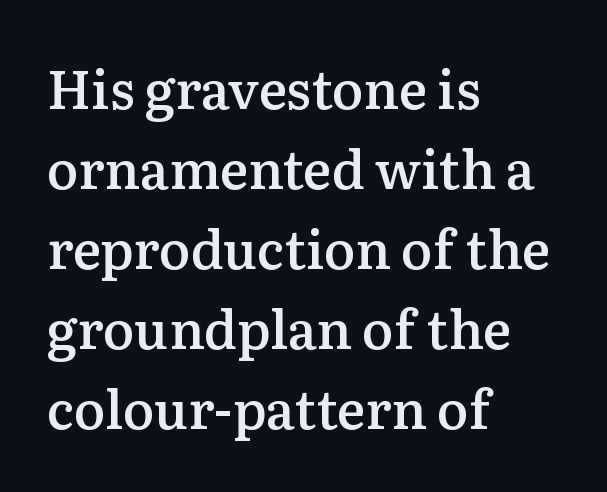
The image shows 53 px semibold serif type, upright; set left-aligned, normal line spacing (1.51x), normal letter spacing, not underlined; medium stroke contrast and a medium x-height.
